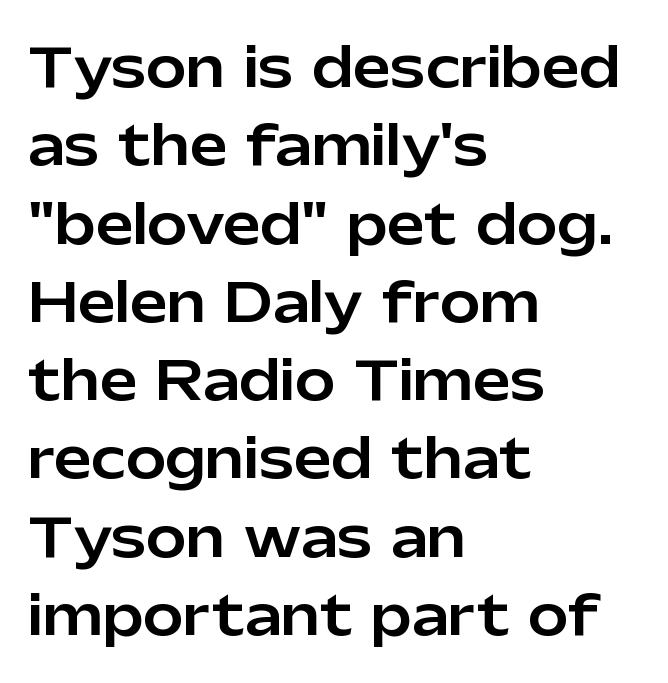
Q: Is the text italic (slanted)? A: No, it is upright.
Q: Is the typeface a serif or a sans-serif typeface? A: Sans-serif.
Q: Is the text underlined? A: No.
Q: How is the paragraph aligned? A: Left-aligned.
Q: Is the spacing between letters normal or unusually wide? A: Normal.
Q: Is the spacing between lines tight, normal or loose? A: Normal.
Q: Width (condensed, normal, or wide)? A: Normal.
Q: Stroke contrast? A: Low.
Q: x-height? A: Medium.
Q: Monospaced? A: No.
